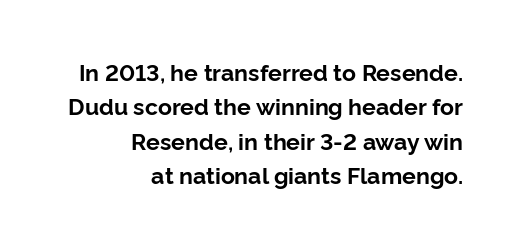
The image shows 23 px bold type, upright; set right-aligned, normal line spacing (1.49x), normal letter spacing, not underlined.
